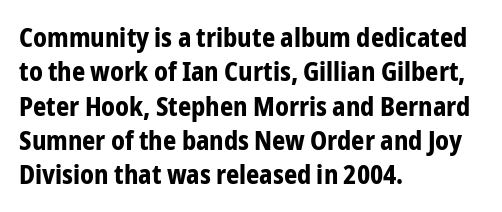
The image shows 26 px bold type, upright; set left-aligned, normal line spacing (1.32x), normal letter spacing, not underlined.
